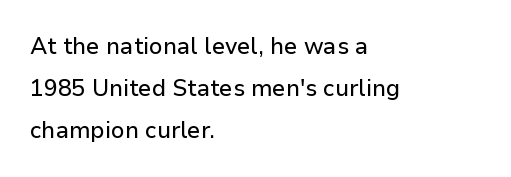
Q: Is the text italic (slanted)? A: No, it is upright.
Q: Is the text underlined? A: No.
Q: How is the paragraph aligned? A: Left-aligned.
Q: Is the spacing between letters normal or unusually wide? A: Normal.
